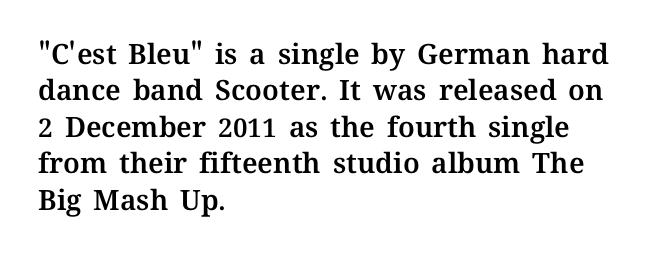
The image shows 28 px text type, upright; set left-aligned, normal line spacing (1.3x), normal letter spacing, not underlined; medium stroke contrast and a medium x-height.
